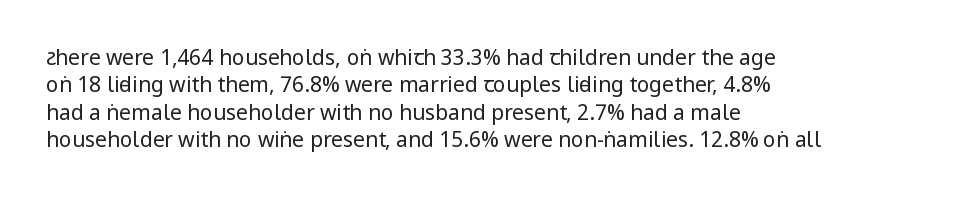
Q: Is the text bold? A: No.
Q: Is the text italic (slanted)? A: No, it is upright.
Q: Is the text underlined? A: No.
Q: How is the paragraph aligned? A: Left-aligned.
Q: Is the spacing between letters normal or unusually wide? A: Normal.
Q: Is the spacing between lines tight, normal or loose? A: Normal.
